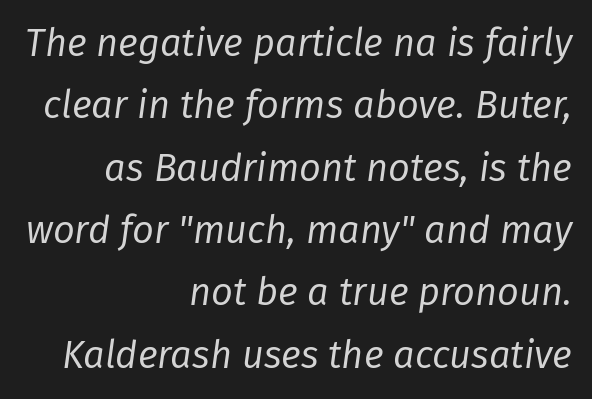
Observe the ordinary spacing: letters are neighbours, not strangers. Ink coverage per letter is moderate at most. The lines are quadded right. A bare baseline throughout the passage. You can tell it's italic because the verticals aren't actually vertical.
